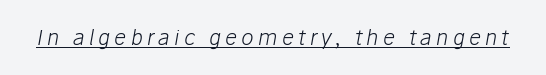
The image shows 21 px text type, italic (leaning right); set unusually wide letter spacing (+0.2 em), underlined.
